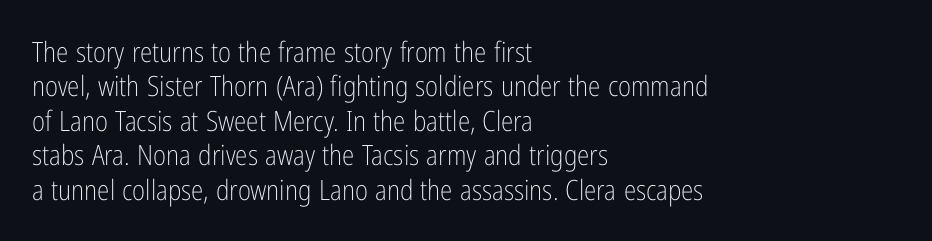
Q: Is the text bold? A: No.
Q: Is the text italic (slanted)? A: No, it is upright.
Q: Is the typeface a serif or a sans-serif typeface? A: Sans-serif.
Q: Is the text underlined? A: No.
Q: How is the paragraph aligned? A: Left-aligned.
Q: Is the spacing between letters normal or unusually wide? A: Normal.
Q: Width (condensed, normal, or wide)? A: Condensed.
Q: Stroke contrast? A: Low.
Q: x-height? A: Medium.
Q: Monospaced? A: No.
